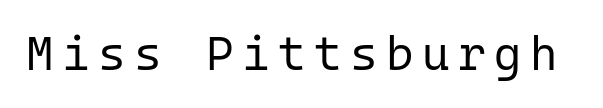
The space directly below the letters is spotless. Designer's note — italics off, roman on. This sample uses a sans-serif face. Note the uniform advance width — an 'i' takes as much space as an 'm'. Think standard paragraph weight, or any step lighter than that.
